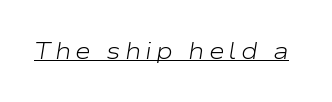
Q: Is the text bold? A: No.
Q: Is the text italic (slanted)? A: Yes, it leans right by about 9 degrees.
Q: Is the text underlined? A: Yes.
